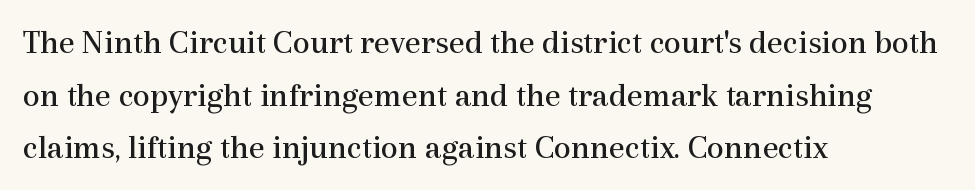
{"serif": "yes", "italic": "no", "bold": "no", "weight": "regular", "width": "normal", "x_height": "medium", "monospaced": "no", "underline": "no", "align": "left", "line_spacing": "normal", "line_spacing_ratio": 1.55, "letter_spacing": "normal", "letter_spacing_em": 0.0, "glyph_px": 34}
